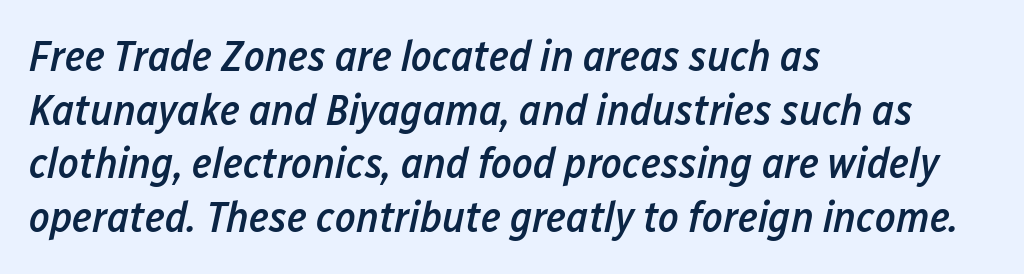
Each letter keeps its own natural width here, so spacing adapts to shape. Honestly, the letter spacing is just normal — you wouldn't notice it. The strokes are fattened partway — semibold, not bold. Type without underlining. Italic: yes, the glyphs are oblique.
